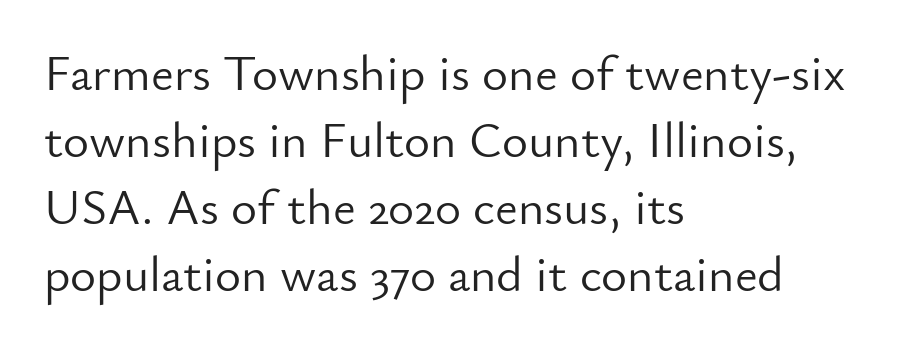
{"serif": "no", "italic": "no", "bold": "no", "weight": "light", "width": "normal", "stroke_contrast": "low", "x_height": "small", "monospaced": "no", "underline": "no", "align": "left", "line_spacing": "normal", "line_spacing_ratio": 1.34, "letter_spacing": "normal", "letter_spacing_em": 0.0, "glyph_px": 50}
